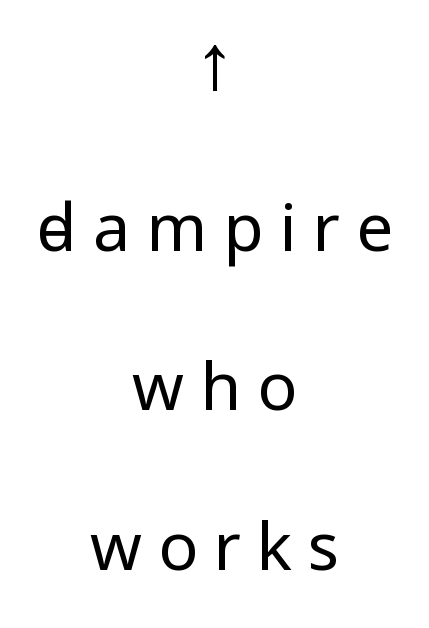
The image shows 66 px regular-weight, condensed sans-serif type, upright; set centered, loose line spacing (2.42x), unusually wide letter spacing (+0.24 em), not underlined; low stroke contrast.
